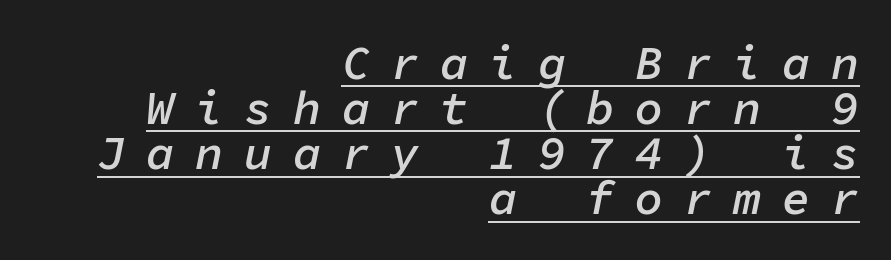
The image shows 47 px semibold type, italic (leaning right), monospaced; set right-aligned, tight line spacing (0.96x), unusually wide letter spacing (+0.44 em), underlined; low stroke contrast and a medium x-height.
